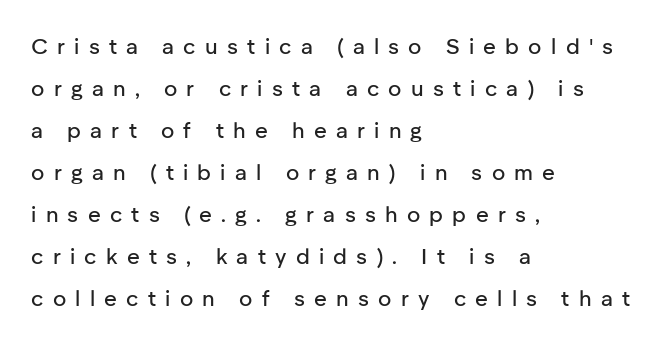
Quick note: underline off. Notice how the stems are strictly vertical — no italics here. Compared with a centered layout, this one pins lines to the left instead. One glance says open: line gaps are wider than usual. The gaps between neighbouring characters are conspicuously large.
